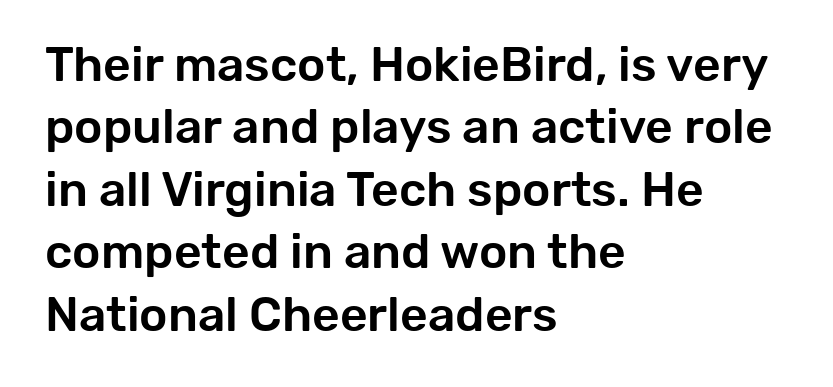
{"serif": "no", "italic": "no", "width": "normal", "stroke_contrast": "low", "x_height": "medium", "monospaced": "no", "underline": "no", "align": "left", "line_spacing": "normal", "line_spacing_ratio": 1.3, "letter_spacing": "normal", "letter_spacing_em": 0.0, "glyph_px": 48}
